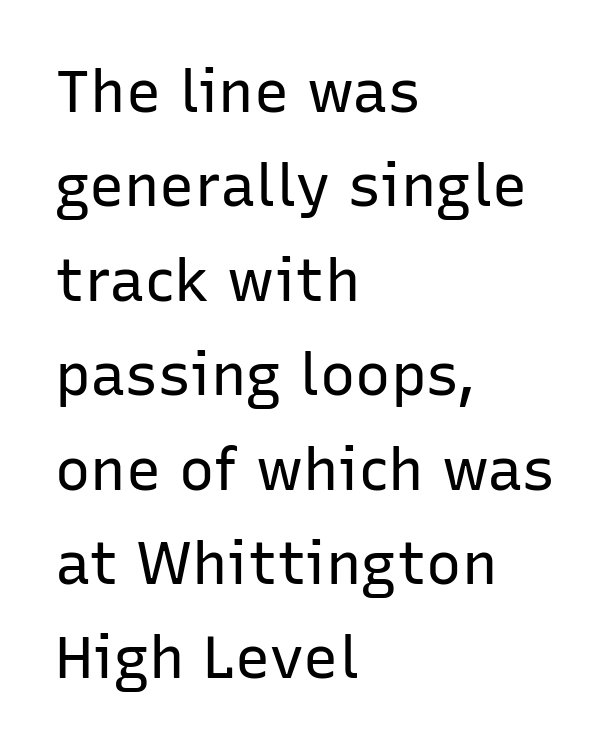
Q: Is the text bold? A: No.
Q: Is the text italic (slanted)? A: No, it is upright.
Q: Is the typeface a serif or a sans-serif typeface? A: Sans-serif.
Q: Is the text underlined? A: No.
Q: How is the paragraph aligned? A: Left-aligned.
Q: Is the spacing between letters normal or unusually wide? A: Normal.
Q: Is the spacing between lines tight, normal or loose? A: Normal.
Q: Width (condensed, normal, or wide)? A: Normal.
Q: Stroke contrast? A: Low.
Q: x-height? A: Medium.
Q: Monospaced? A: No.
